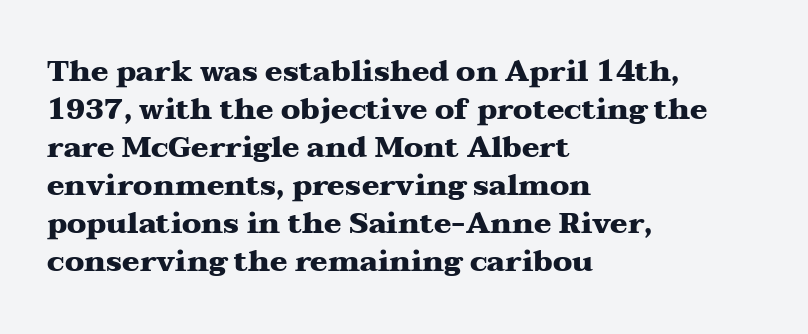
A serif font was chosen for this passage. Characters remain perfectly vertical along every line. One glance says typical: line gaps are just what's usual. The rag falls on the right side of this text block. Does the weight exceed regular? Yes, all the way to bold.
